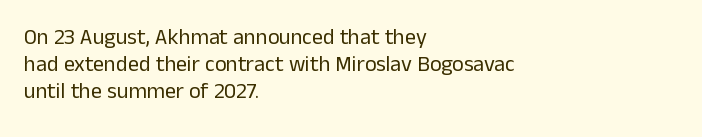
The image shows 22 px text type, upright; set left-aligned, line spacing 1.23x, normal letter spacing, not underlined.
